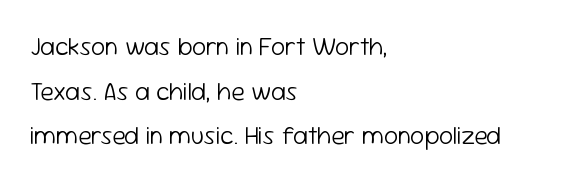
One-word summary of the alignment: left. Vertical strokes here are truly vertical. Characters follow at the spacing the type designer built in. Descender tails drop into unmarked territory. The strokes carry an ordinary text weight at most.
